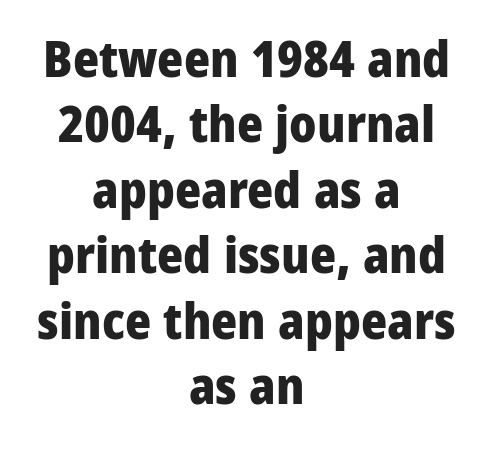
Q: Is the text bold? A: Yes.
Q: Is the text italic (slanted)? A: No, it is upright.
Q: Is the typeface a serif or a sans-serif typeface? A: Sans-serif.
Q: Is the text underlined? A: No.
Q: How is the paragraph aligned? A: Centered.
Q: Is the spacing between letters normal or unusually wide? A: Normal.
Q: Is the spacing between lines tight, normal or loose? A: Normal.
Q: Width (condensed, normal, or wide)? A: Normal.
Q: Stroke contrast? A: Low.
Q: x-height? A: Medium.
Q: Monospaced? A: No.
